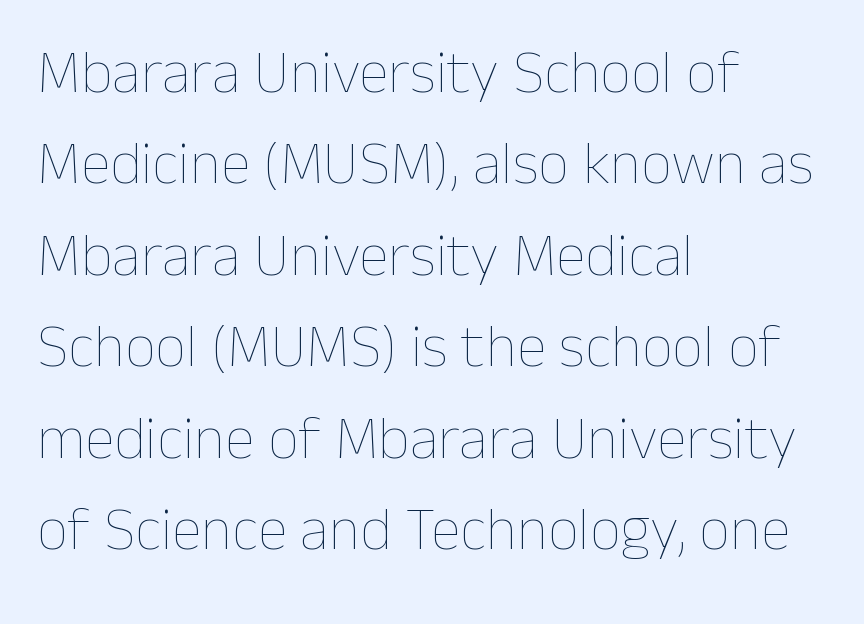
The paragraph has a hard left edge and a soft right edge. Short note: letters normally spaced. Lines of text with bare space underneath. When letters stand straight like this, we call the style roman or upright.
